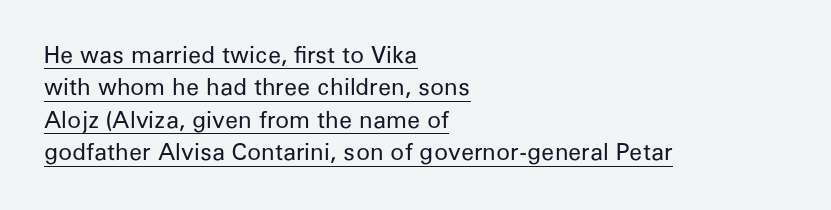
{"italic": "no", "bold": "no", "underline": "yes", "align": "left", "line_spacing": "normal", "line_spacing_ratio": 1.41, "letter_spacing": "normal", "letter_spacing_em": 0.0, "glyph_px": 23}
